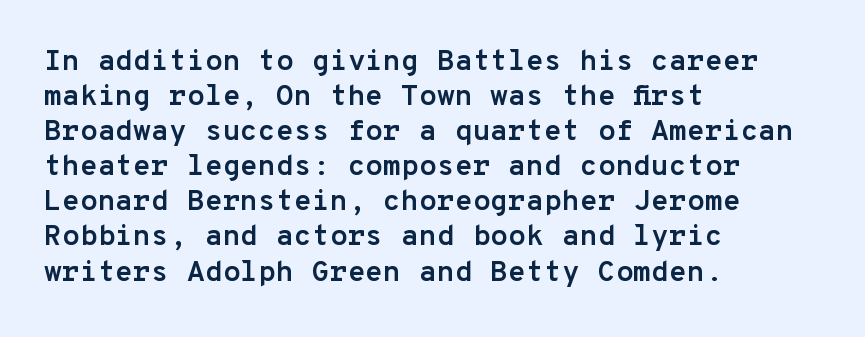
The image shows 29 px semibold sans-serif type, upright, monospaced; set left-aligned, line spacing 1.21x, normal letter spacing, not underlined; low stroke contrast and a medium x-height.
